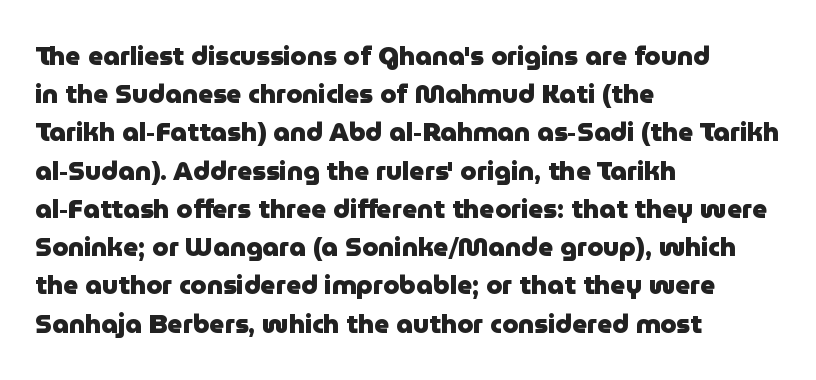
One glance says typical: line gaps are just what's usual. Students, note that the glyphs here touch the page at normal intervals. When letters stand straight like this, we call the style roman or upright. The string is rendered with underlining switched off. Casual observation: everything's shoved over to the left.
